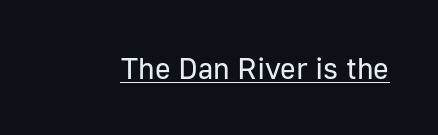
Posture: upright roman. In terms of letterspacing, this is plain default setting. No feet cap the strokes, marking this as sans-serif type. A baseline rule has been typeset under these characters.
